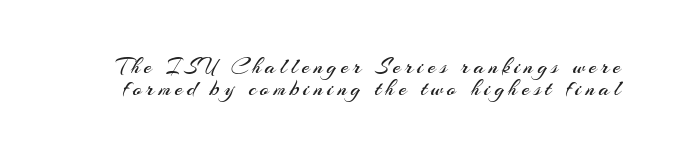
{"bold": "no", "underline": "no", "line_spacing": "tight", "line_spacing_ratio": 0.96, "glyph_px": 23}
